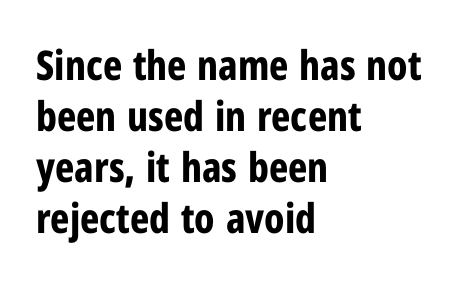
{"serif": "no", "italic": "no", "bold": "yes", "weight": "bold", "width": "condensed", "stroke_contrast": "low", "x_height": "medium", "monospaced": "no", "underline": "no", "align": "left", "line_spacing_ratio": 1.24, "letter_spacing": "normal", "letter_spacing_em": 0.0, "glyph_px": 41}
